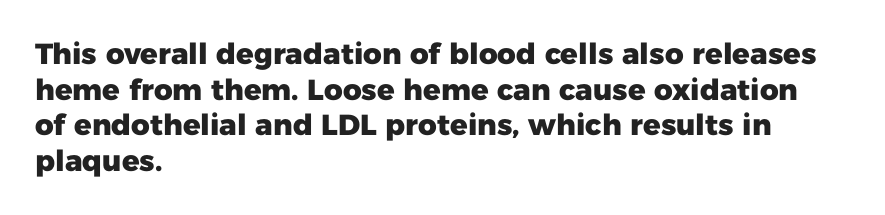
Q: Is the text bold? A: Yes.
Q: Is the text italic (slanted)? A: No, it is upright.
Q: Is the typeface a serif or a sans-serif typeface? A: Sans-serif.
Q: Is the text underlined? A: No.
Q: How is the paragraph aligned? A: Left-aligned.
Q: Is the spacing between letters normal or unusually wide? A: Normal.
Q: Width (condensed, normal, or wide)? A: Normal.
Q: Stroke contrast? A: Low.
Q: x-height? A: Medium.
Q: Monospaced? A: No.
